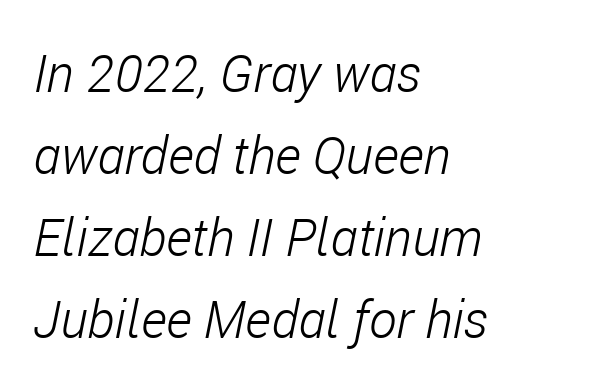
{"italic": "yes", "lean": "right", "slant_degrees": 11, "bold": "no", "weight": "light", "width": "condensed", "stroke_contrast": "low", "x_height": "medium", "monospaced": "no", "underline": "no", "align": "left", "line_spacing": "normal", "line_spacing_ratio": 1.58, "letter_spacing": "normal", "letter_spacing_em": 0.0, "glyph_px": 52}
